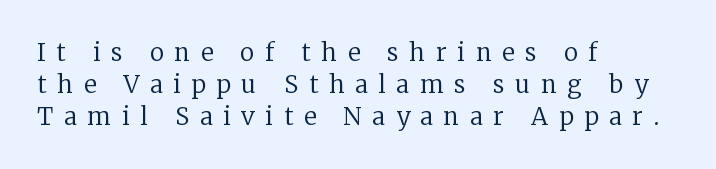
Q: Is the text bold? A: No.
Q: Is the text italic (slanted)? A: No, it is upright.
Q: Is the text underlined? A: No.
Q: How is the paragraph aligned? A: Left-aligned.
Q: Is the spacing between letters normal or unusually wide? A: Unusually wide.
Q: Is the spacing between lines tight, normal or loose? A: Normal.
